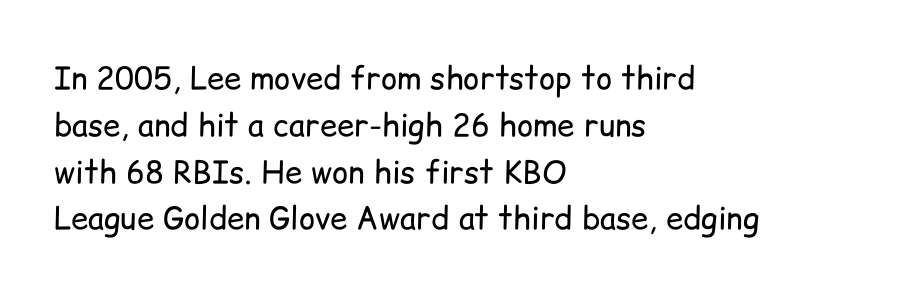
{"serif": "no", "italic": "no", "bold": "no", "weight": "regular", "width": "normal", "stroke_contrast": "low", "x_height": "medium", "monospaced": "no", "underline": "no", "align": "left", "line_spacing": "normal", "line_spacing_ratio": 1.51, "letter_spacing": "normal", "letter_spacing_em": 0.0, "glyph_px": 31}
